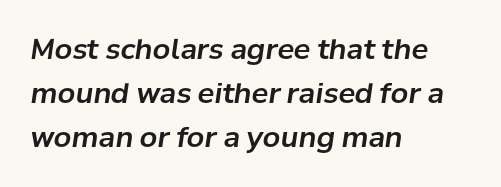
{"italic": "yes", "lean": "right", "slant_degrees": 8, "width": "normal", "stroke_contrast": "low", "x_height": "medium", "monospaced": "no", "underline": "no", "align": "left", "line_spacing": "normal", "line_spacing_ratio": 1.58, "letter_spacing": "normal", "letter_spacing_em": 0.0, "glyph_px": 28}
